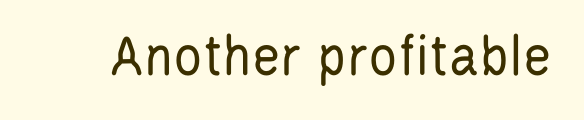
{"serif": "no", "italic": "no", "bold": "no", "weight": "regular", "width": "condensed", "stroke_contrast": "low", "x_height": "large", "monospaced": "no", "underline": "no", "letter_spacing": "normal", "letter_spacing_em": 0.0, "glyph_px": 60}
